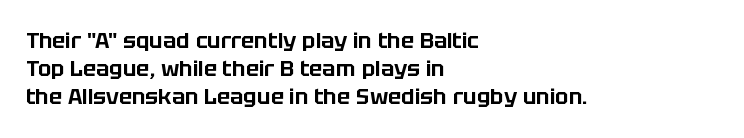
The image shows 22 px text type, upright; set left-aligned, normal line spacing (1.28x), normal letter spacing, not underlined.
